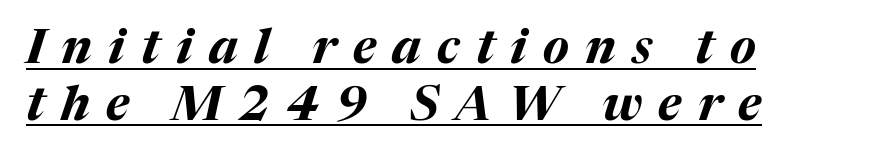
The image shows 48 px bold type, italic (leaning right); set left-aligned, line spacing 1.18x, unusually wide letter spacing (+0.34 em), underlined; medium stroke contrast and a medium x-height.
